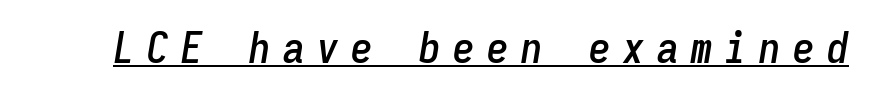
The face used here has a pronounced slope to its letters. Think of a typewriter: that constant character pitch is what you see here. The string is rendered with underlining switched on. There is plenty of visible air inserted between adjacent glyphs.
